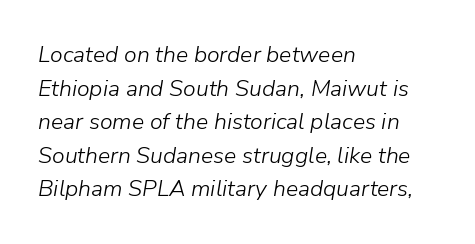
Q: Is the text bold? A: No.
Q: Is the text italic (slanted)? A: Yes, it leans right by about 9 degrees.
Q: Is the text underlined? A: No.
Q: How is the paragraph aligned? A: Left-aligned.
Q: Is the spacing between letters normal or unusually wide? A: Normal.
Q: Is the spacing between lines tight, normal or loose? A: Normal.
